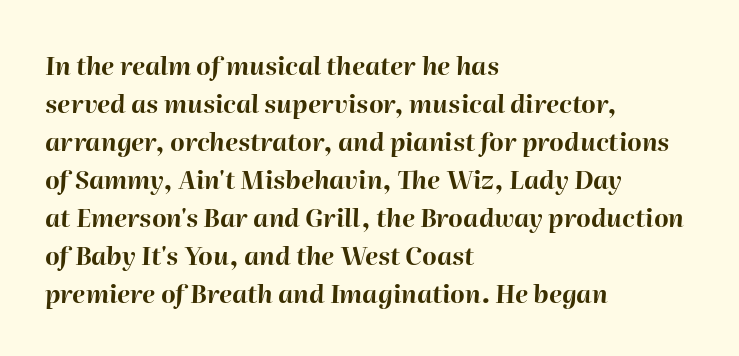
The image shows 25 px bold type, italic (leaning right); set left-aligned, normal line spacing (1.52x), normal letter spacing, not underlined.
